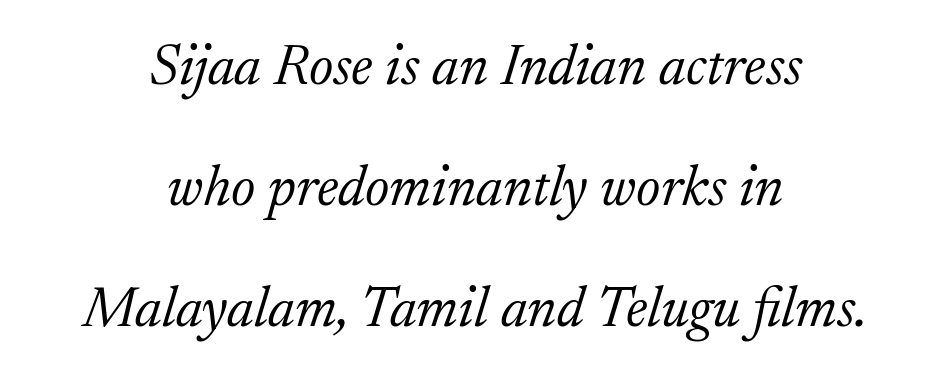
{"serif": "yes", "italic": "yes", "lean": "right", "slant_degrees": 17, "bold": "no", "weight": "light", "width": "normal", "stroke_contrast": "low", "x_height": "medium", "monospaced": "no", "underline": "no", "align": "center", "line_spacing": "loose", "line_spacing_ratio": 2.12, "letter_spacing": "normal", "letter_spacing_em": 0.0, "glyph_px": 57}
